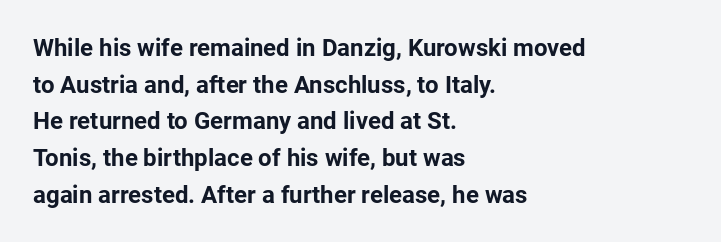
Q: Is the text bold? A: Yes.
Q: Is the text italic (slanted)? A: No, it is upright.
Q: Is the text underlined? A: No.
Q: How is the paragraph aligned? A: Left-aligned.
Q: Is the spacing between letters normal or unusually wide? A: Normal.
Q: Is the spacing between lines tight, normal or loose? A: Normal.
